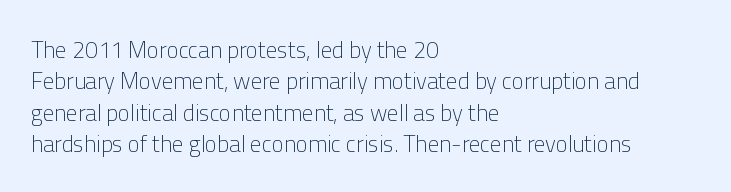
Q: Is the text bold? A: No.
Q: Is the text italic (slanted)? A: No, it is upright.
Q: Is the text underlined? A: No.
Q: How is the paragraph aligned? A: Left-aligned.
Q: Is the spacing between letters normal or unusually wide? A: Normal.
Q: Is the spacing between lines tight, normal or loose? A: Normal.
